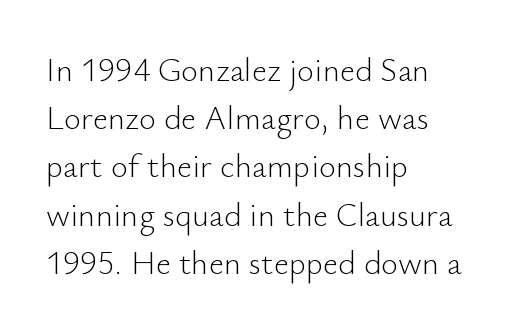
{"serif": "no", "italic": "no", "bold": "no", "weight": "light", "width": "normal", "stroke_contrast": "low", "x_height": "small", "monospaced": "no", "underline": "no", "align": "left", "line_spacing": "normal", "line_spacing_ratio": 1.46, "letter_spacing": "normal", "letter_spacing_em": 0.0, "glyph_px": 33}
